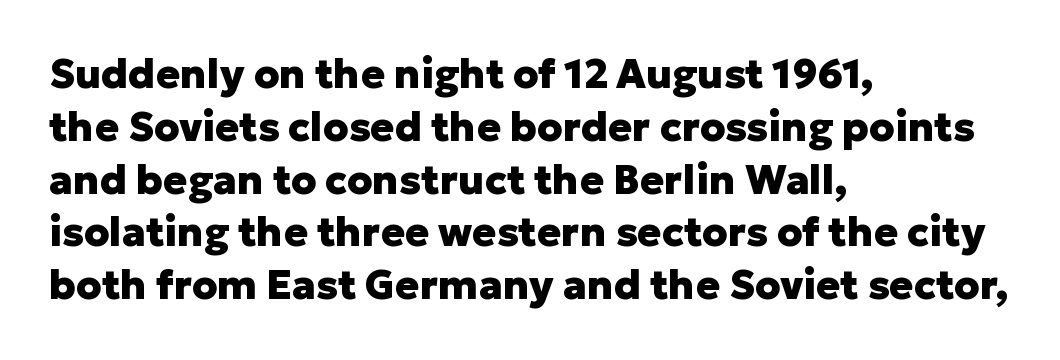
The type sits square on the baseline with zero lean. Its strokes are broad and dark, the hallmark of bold type. Varying glyph widths throughout — classic text-font behaviour. This sample keeps an unexceptional amount of space between lines.
